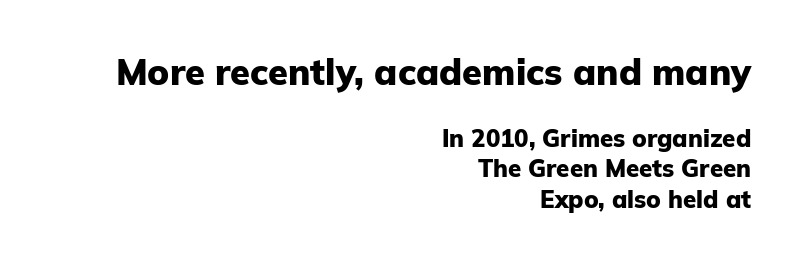
The image shows 36 px heavy sans-serif type, upright; set right-aligned, normal line spacing (1.26x), normal letter spacing, not underlined; the first (top) block is 1.5x larger; low stroke contrast and a medium x-height.
